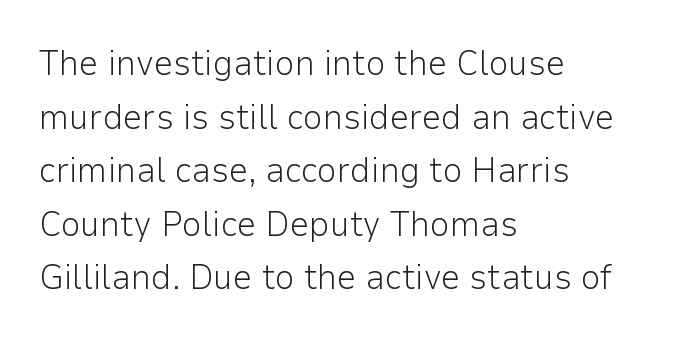
Note the varied advance widths — an 'i' is clearly narrower than an 'm'. This is sans-serif lettering, the kind often seen on screens and signage. A typesetter would call this zero additional tracking. Every row of glyphs begins at an identical x-position on the left. Anything drawn beneath the words? Only blank space. The font is comparable to plain body text, perhaps lighter.
